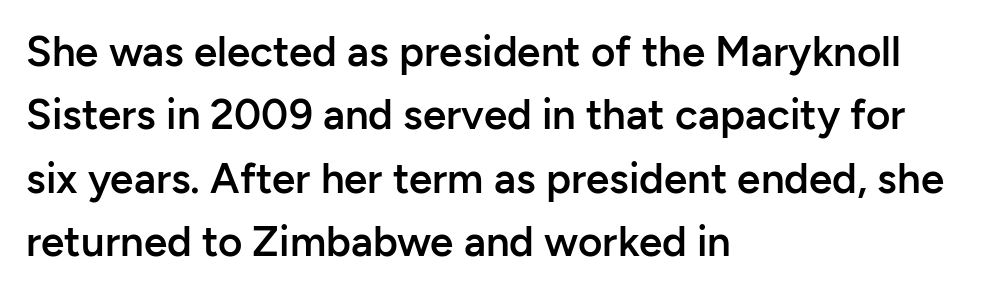
In terms of weight, the rendering is demibold, just under bold. What kind of face is this? One without serifs — a sans. This sample is left-justified, so line endings fall wherever the words run out. The letters stand straight up with perfectly vertical stems. The gaps between neighbouring characters are ordinary and unremarkable. The passage shown is typed in a proportional face where columns would drift.
